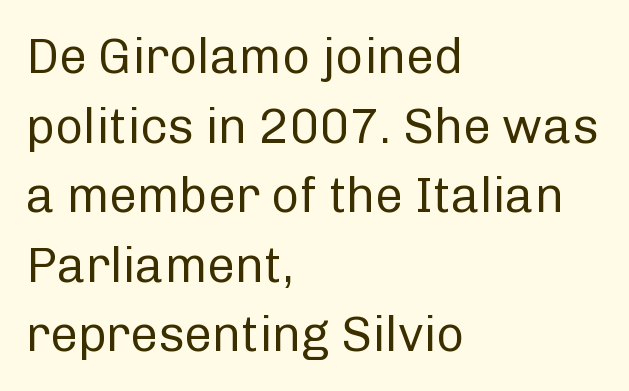
Q: Is the text bold? A: No.
Q: Is the text italic (slanted)? A: No, it is upright.
Q: Is the typeface a serif or a sans-serif typeface? A: Sans-serif.
Q: Is the text underlined? A: No.
Q: How is the paragraph aligned? A: Left-aligned.
Q: Is the spacing between letters normal or unusually wide? A: Normal.
Q: Is the spacing between lines tight, normal or loose? A: Normal.
Q: Width (condensed, normal, or wide)? A: Normal.
Q: Stroke contrast? A: Low.
Q: x-height? A: Medium.
Q: Monospaced? A: No.
